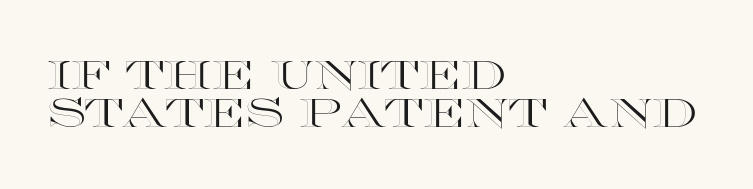
{"italic": "no", "width": "wide", "x_height": "large", "monospaced": "no", "underline": "no", "align": "left", "line_spacing": "tight", "line_spacing_ratio": 0.96, "letter_spacing": "normal", "letter_spacing_em": 0.0, "glyph_px": 40}
